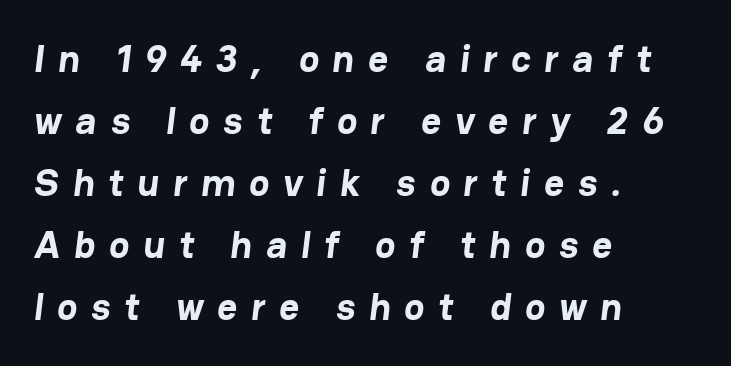
Compared with typical body copy, the letter spacing here is much looser. Every row of glyphs begins at an identical x-position on the left. No word sits above an underline. Its strokes are broad and dark, the hallmark of bold type. A typesetter would call this proportional, since set widths differ per character. Observe the absence of serifs on each vertical stroke in this sample.
